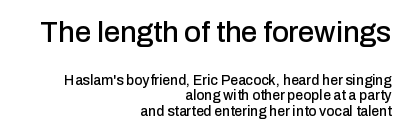
The image shows 29 px sans-serif type, upright; set right-aligned, tight line spacing (1.12x), normal letter spacing, not underlined; the first (top) block is 2.07x larger; low stroke contrast and a medium x-height.
